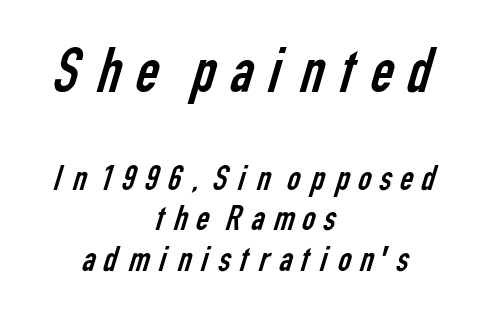
The image shows 64 px regular-weight, condensed sans-serif type; set centered, tight line spacing (1.09x), not underlined; the first (top) block is 1.73x larger; low stroke contrast and a medium x-height.
